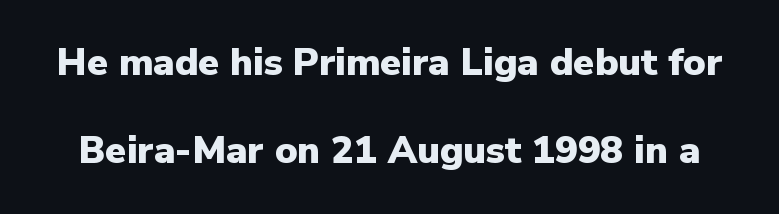
{"serif": "no", "italic": "no", "bold": "yes", "weight": "heavy", "width": "normal", "stroke_contrast": "low", "x_height": "medium", "monospaced": "no", "underline": "no", "line_spacing": "loose", "line_spacing_ratio": 2.32, "letter_spacing": "normal", "letter_spacing_em": 0.0, "glyph_px": 38}
